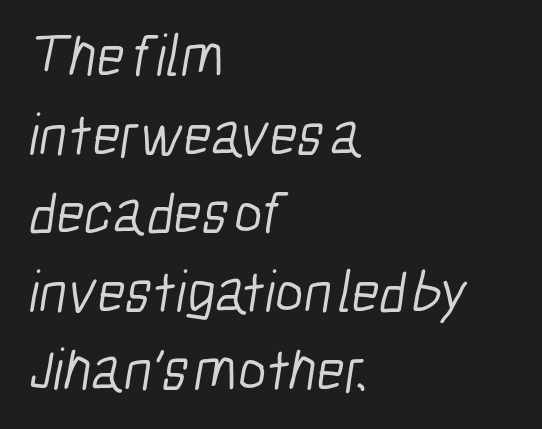
Q: Is the text bold? A: No.
Q: Is the typeface a serif or a sans-serif typeface? A: Sans-serif.
Q: Is the text underlined? A: No.
Q: How is the paragraph aligned? A: Left-aligned.
Q: Is the spacing between letters normal or unusually wide? A: Normal.
Q: Is the spacing between lines tight, normal or loose? A: Normal.
Q: Width (condensed, normal, or wide)? A: Condensed.
Q: Stroke contrast? A: Low.
Q: x-height? A: Medium.
Q: Monospaced? A: No.
